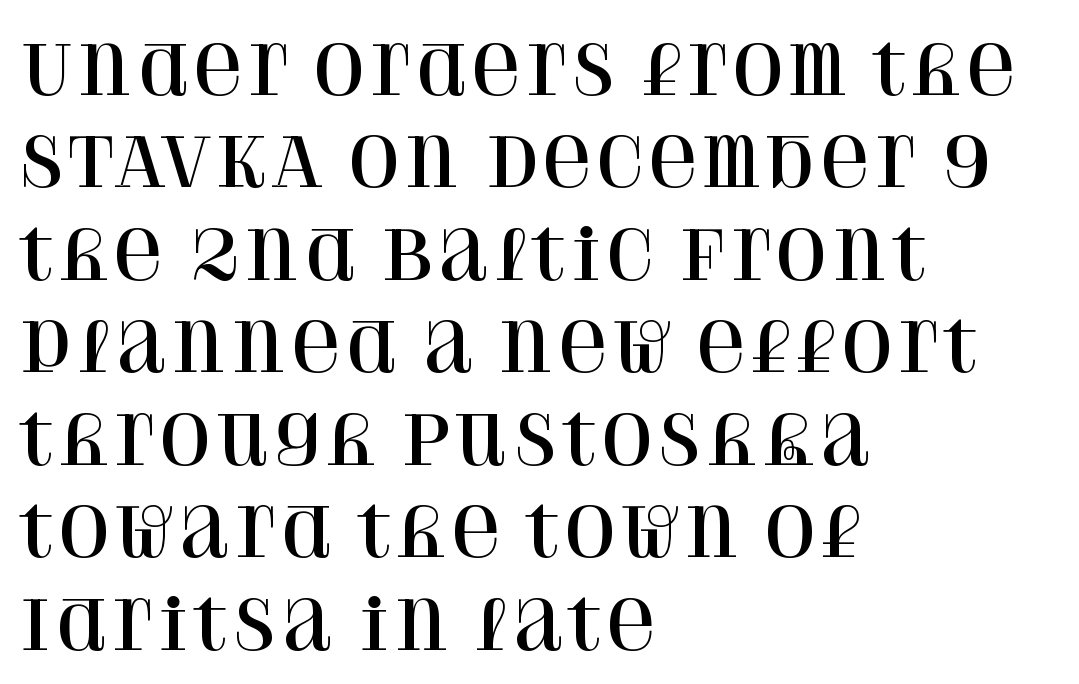
{"serif": "yes", "italic": "no", "width": "normal", "stroke_contrast": "high", "x_height": "large", "monospaced": "no", "underline": "no", "align": "left", "line_spacing": "normal", "line_spacing_ratio": 1.36, "letter_spacing": "normal", "letter_spacing_em": 0.0, "glyph_px": 68}
